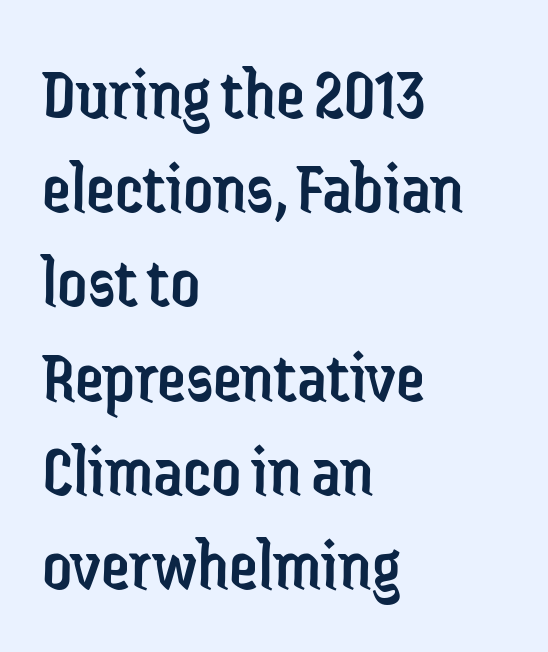
Q: Is the text bold? A: No.
Q: Is the text italic (slanted)? A: No, it is upright.
Q: Is the typeface a serif or a sans-serif typeface? A: Sans-serif.
Q: Is the text underlined? A: No.
Q: How is the paragraph aligned? A: Left-aligned.
Q: Is the spacing between letters normal or unusually wide? A: Normal.
Q: Is the spacing between lines tight, normal or loose? A: Normal.
Q: Width (condensed, normal, or wide)? A: Condensed.
Q: Stroke contrast? A: Low.
Q: x-height? A: Medium.
Q: Monospaced? A: No.
